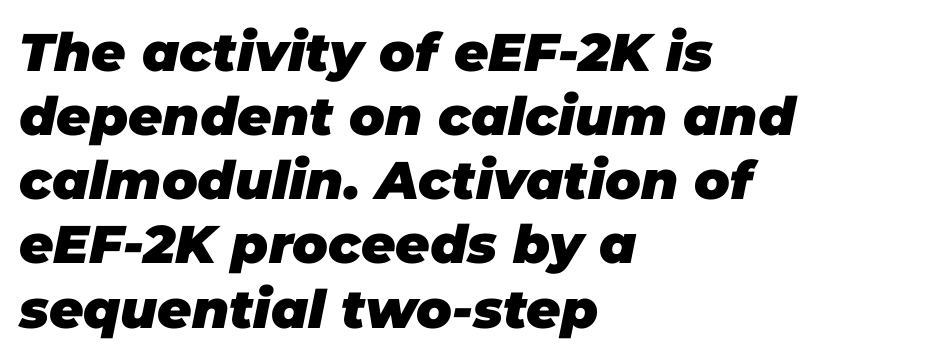
Q: Is the text bold? A: Yes.
Q: Is the text italic (slanted)? A: Yes, it leans right by about 11 degrees.
Q: Is the text underlined? A: No.
Q: How is the paragraph aligned? A: Left-aligned.
Q: Is the spacing between letters normal or unusually wide? A: Normal.
Q: Width (condensed, normal, or wide)? A: Normal.
Q: Stroke contrast? A: Low.
Q: x-height? A: Large.
Q: Monospaced? A: No.
